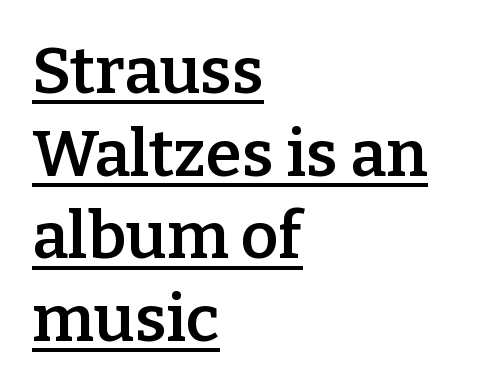
The image shows 65 px semibold serif type, upright; set left-aligned, normal line spacing (1.27x), normal letter spacing, underlined; low stroke contrast and a medium x-height.
